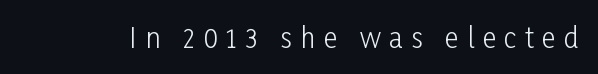
The cut favours lightness, reaching ordinary text weight at its darkest. It's the straight-up-and-down kind of type. There is plenty of visible air inserted between adjacent glyphs. Anything drawn beneath the words? Only blank space.
